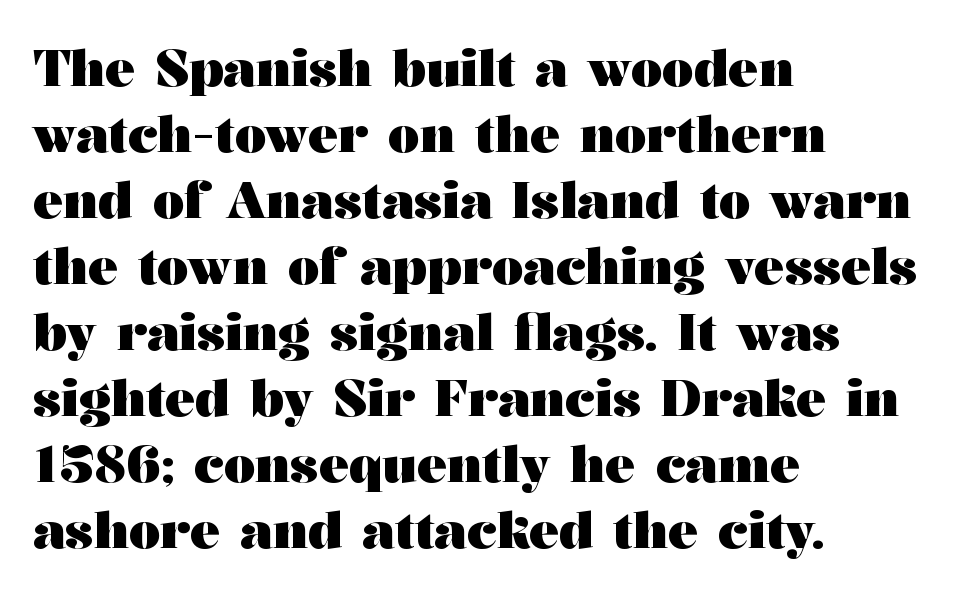
Q: Is the text bold? A: Yes.
Q: Is the text italic (slanted)? A: No, it is upright.
Q: Is the typeface a serif or a sans-serif typeface? A: Serif.
Q: Is the text underlined? A: No.
Q: How is the paragraph aligned? A: Left-aligned.
Q: Is the spacing between letters normal or unusually wide? A: Normal.
Q: Is the spacing between lines tight, normal or loose? A: Normal.
Q: Width (condensed, normal, or wide)? A: Wide.
Q: Stroke contrast? A: Medium.
Q: x-height? A: Medium.
Q: Monospaced? A: No.
